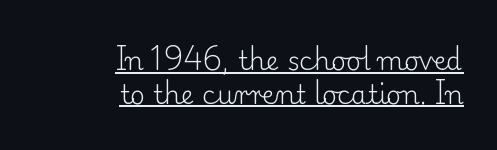
The image shows 26 px text type, upright; set right-aligned, normal line spacing (1.29x), normal letter spacing, underlined.
